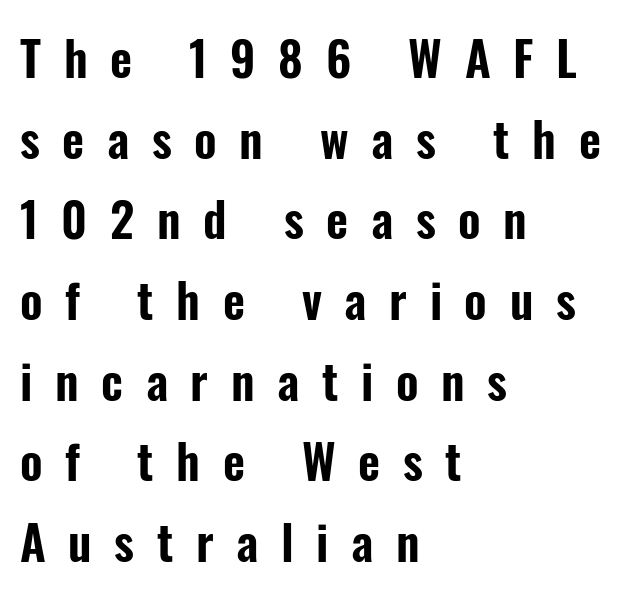
In terms of posture, this sample is upright. Font category for this specimen: sans-serif. Visually the block forms a straight wall on the left and a jagged coastline on the right. The space beneath each line is pristine and unruled.
